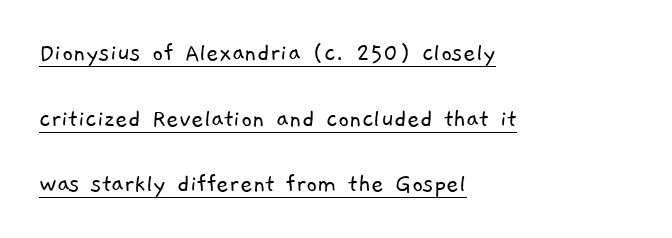
Q: Is the text bold? A: No.
Q: Is the text underlined? A: Yes.
Q: How is the paragraph aligned? A: Left-aligned.
Q: Is the spacing between letters normal or unusually wide? A: Normal.
Q: Is the spacing between lines tight, normal or loose? A: Loose.
